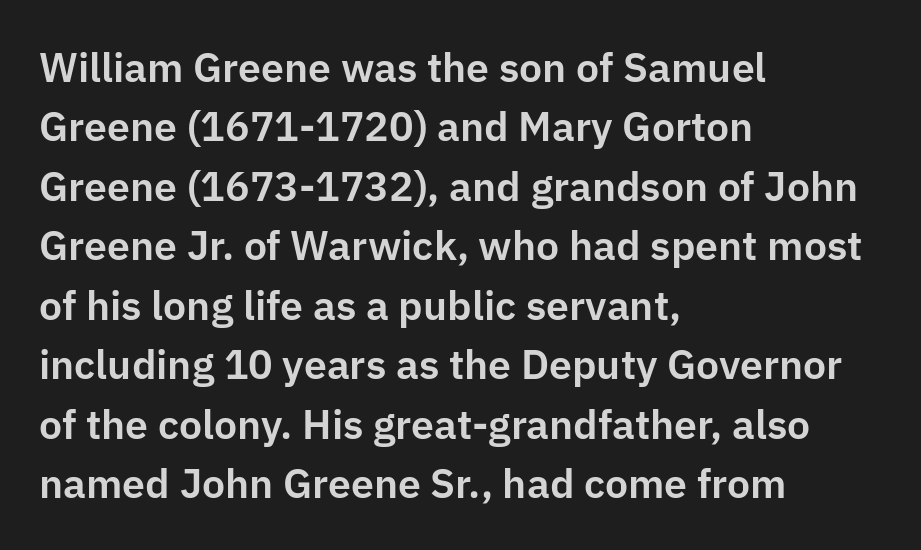
Reading down the block, your eye returns to a fixed left position each line. Proportional: the letters do not fall into vertical columns. The passage shown is typeset with a sans-serif family. Whoever set this chose a conventional vertical rhythm. Rule under the text: the space is simply empty.
